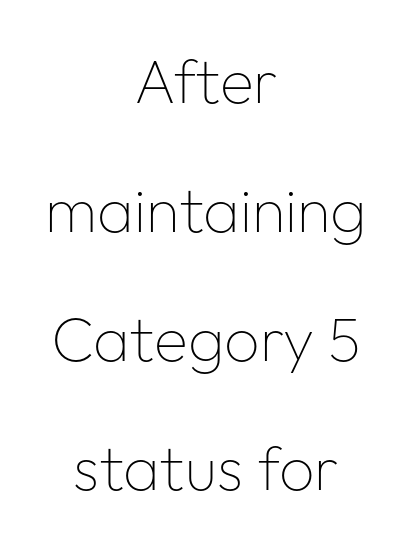
The image shows 62 px thin sans-serif type, upright; set centered, loose line spacing (2.08x), normal letter spacing, not underlined; low stroke contrast and a medium x-height.
